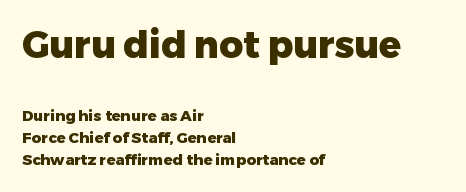
The glyphs are unaccompanied by any horizontal stroke below them. Posture: upright roman. Is the block centered? No — it sits flush against the left margin. Spacing between characters is what you'd get straight out of the box.
